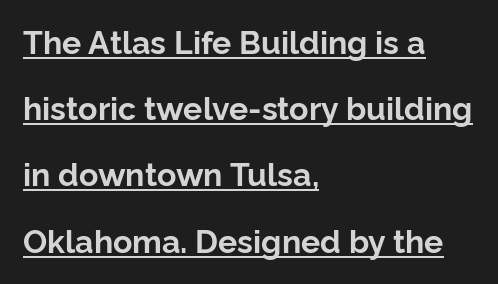
The sample's only ornament is a line tracing under the words. Teacher's note: observe the even left margin — that is flush-left alignment. The font's upright variant was chosen for this text. If you measured baseline to baseline, you'd find a long distance. Here the designer chose a conventional face with non-uniform glyph widths.
